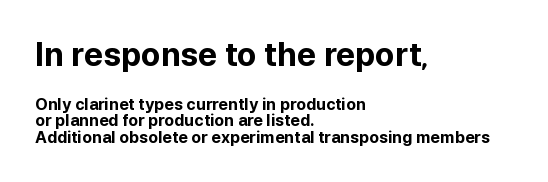
The upper block of text is set noticeably larger than the block beneath it. Look at the tracking — it's just the regular setting, nothing added. Each letter keeps its own natural width here, so spacing adapts to shape. Weight: bold. Underlining? Definitely not there. I'd call this a sans setting — the letters go barefoot.
